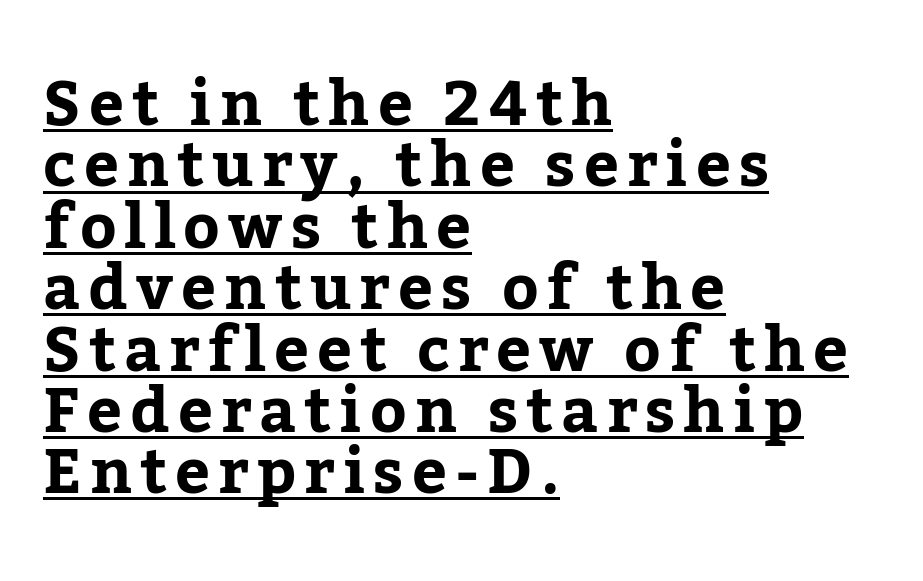
Q: Is the text italic (slanted)? A: No, it is upright.
Q: Is the typeface a serif or a sans-serif typeface? A: Serif.
Q: Is the text underlined? A: Yes.
Q: How is the paragraph aligned? A: Left-aligned.
Q: Is the spacing between lines tight, normal or loose? A: Tight.
Q: Width (condensed, normal, or wide)? A: Normal.
Q: Stroke contrast? A: Low.
Q: x-height? A: Medium.
Q: Monospaced? A: No.
